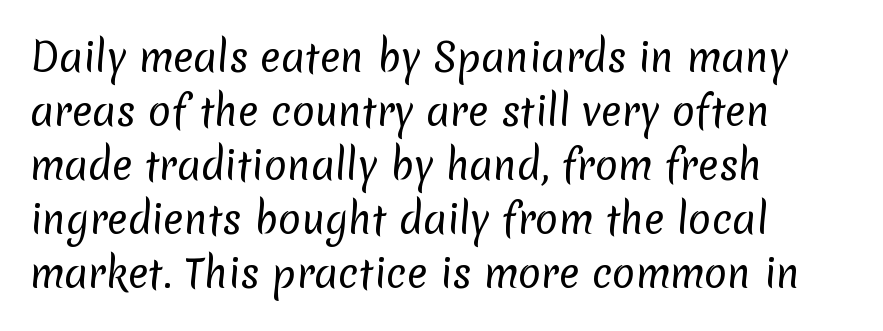
Baseline-to-baseline distance is the conventional proportion of letter height. No extra ink here — the face is not bold. The passage shown is typed in a proportional face where columns would drift. In CSS terms this would be text-align: left.
